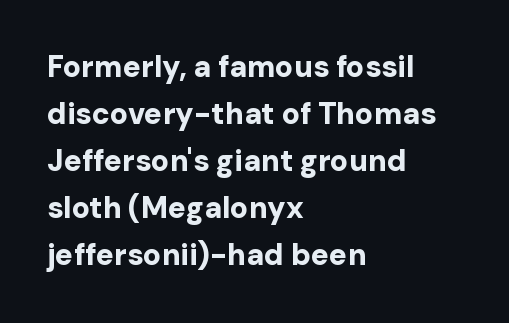
The letters stand upright; this is a roman face. Layout note: lines flush left. The face used here is rendered with its standard letterfit. Decoration check: the copy has no underline. Varying glyph widths throughout — classic text-font behaviour. Strong, thick strokes mark this as bold type.
